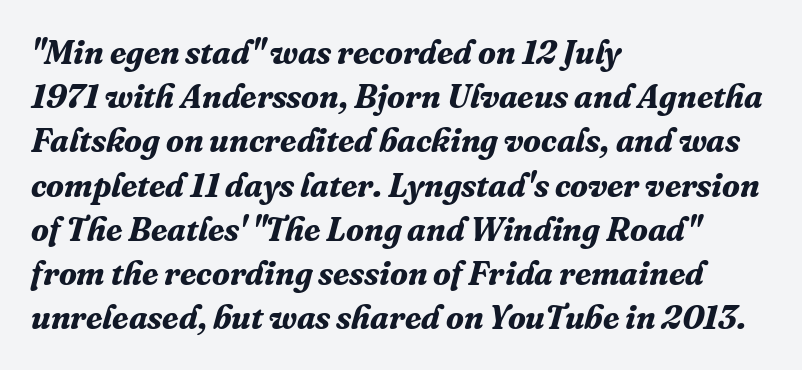
Q: Is the text bold? A: Yes.
Q: Is the text italic (slanted)? A: Yes, it leans right by about 16 degrees.
Q: Is the typeface a serif or a sans-serif typeface? A: Serif.
Q: Is the text underlined? A: No.
Q: How is the paragraph aligned? A: Left-aligned.
Q: Is the spacing between letters normal or unusually wide? A: Normal.
Q: Is the spacing between lines tight, normal or loose? A: Normal.
Q: Width (condensed, normal, or wide)? A: Normal.
Q: Stroke contrast? A: Medium.
Q: x-height? A: Medium.
Q: Monospaced? A: No.
